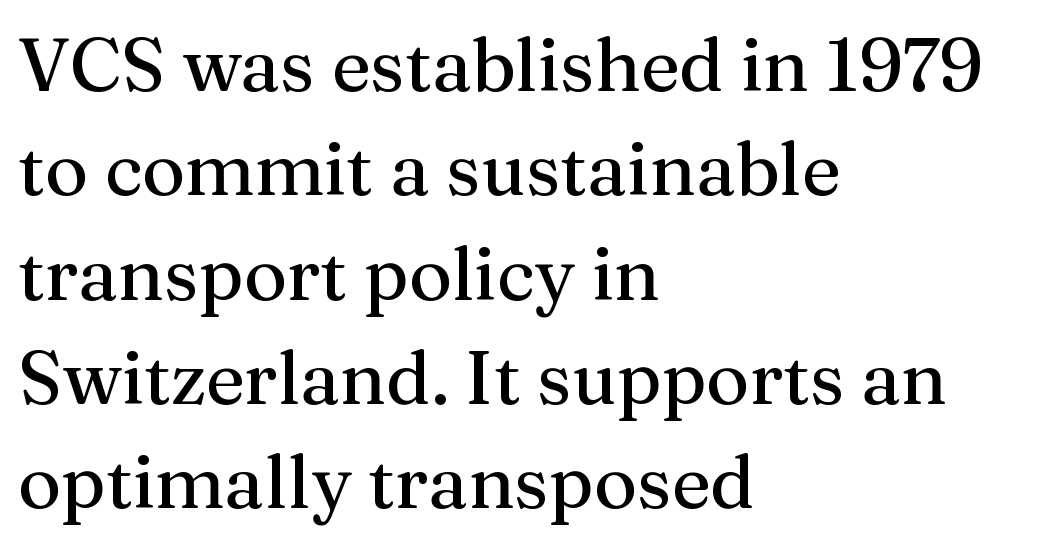
{"serif": "yes", "italic": "no", "width": "normal", "stroke_contrast": "medium", "x_height": "medium", "monospaced": "no", "underline": "no", "align": "left", "line_spacing": "normal", "line_spacing_ratio": 1.41, "letter_spacing": "normal", "letter_spacing_em": 0.0, "glyph_px": 74}
